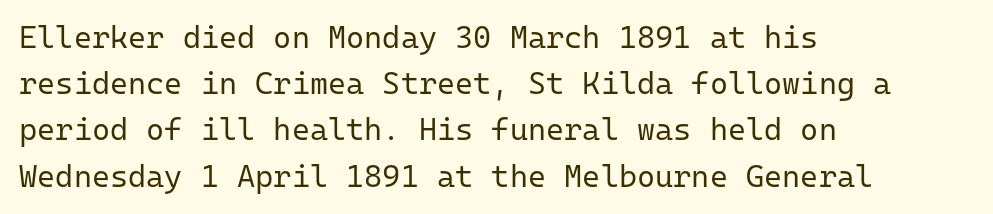
The image shows 31 px regular-weight sans-serif type, upright, monospaced; set left-aligned, normal line spacing (1.49x), normal letter spacing, not underlined; low stroke contrast and a medium x-height.
